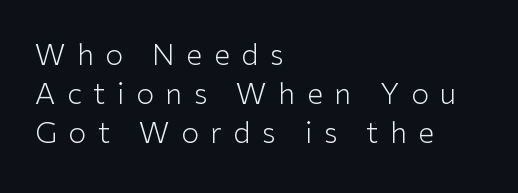
Vertical strokes here are truly vertical. No heavy texture on the line: the type isn't bold. Spacing between characters has been opened up far beyond the box default. Vertical spacing — default. The text block is weighted toward the left margin, trailing off unevenly rightward.
